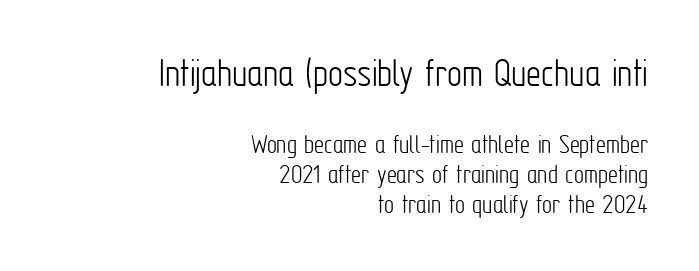
{"serif": "no", "italic": "no", "bold": "no", "weight": "light", "width": "condensed", "stroke_contrast": "low", "x_height": "medium", "monospaced": "no", "underline": "no", "align": "right", "line_spacing": "tight", "line_spacing_ratio": 1.08, "letter_spacing": "normal", "letter_spacing_em": 0.0, "larger_block": "first", "size_ratio": 1.5, "glyph_px": 42}
